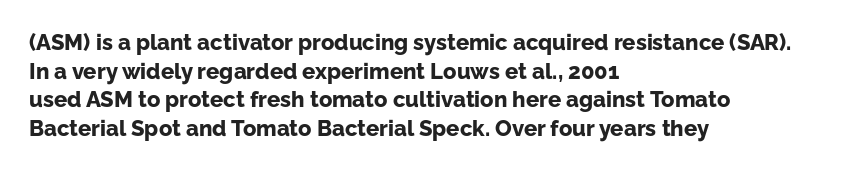
{"italic": "no", "bold": "yes", "underline": "no", "align": "left", "line_spacing": "normal", "line_spacing_ratio": 1.3, "letter_spacing": "normal", "letter_spacing_em": 0.0, "glyph_px": 22}
